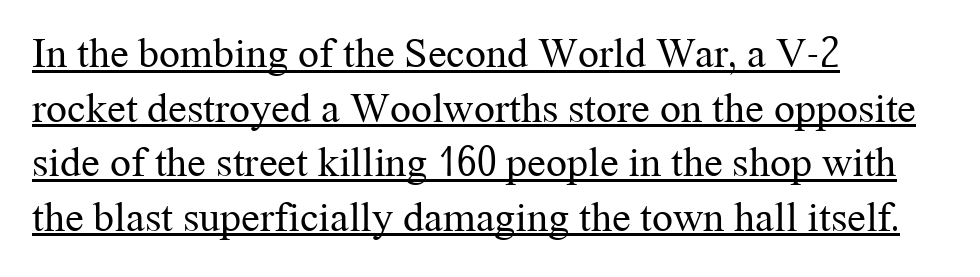
{"serif": "yes", "italic": "no", "bold": "no", "weight": "regular", "width": "normal", "stroke_contrast": "medium", "x_height": "medium", "monospaced": "no", "underline": "yes", "align": "left", "line_spacing": "normal", "line_spacing_ratio": 1.3, "letter_spacing": "normal", "letter_spacing_em": 0.0, "glyph_px": 42}
